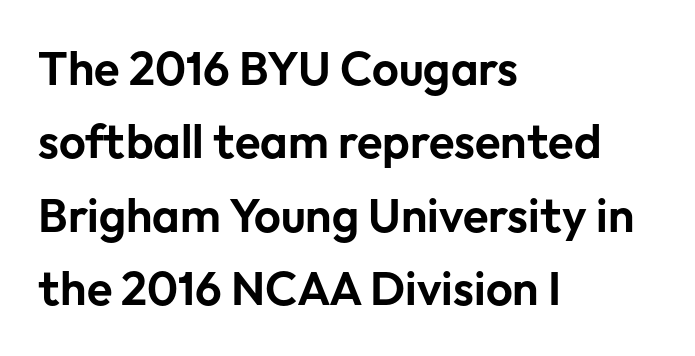
The image shows 47 px sans-serif type, upright; set left-aligned, normal line spacing (1.56x), normal letter spacing, not underlined; low stroke contrast and a medium x-height.
